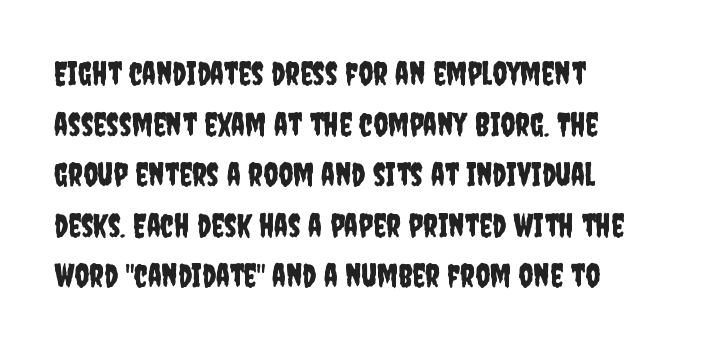
The image shows 32 px condensed sans-serif type, upright; set left-aligned, normal line spacing (1.58x), normal letter spacing, not underlined; low stroke contrast and a large x-height.
